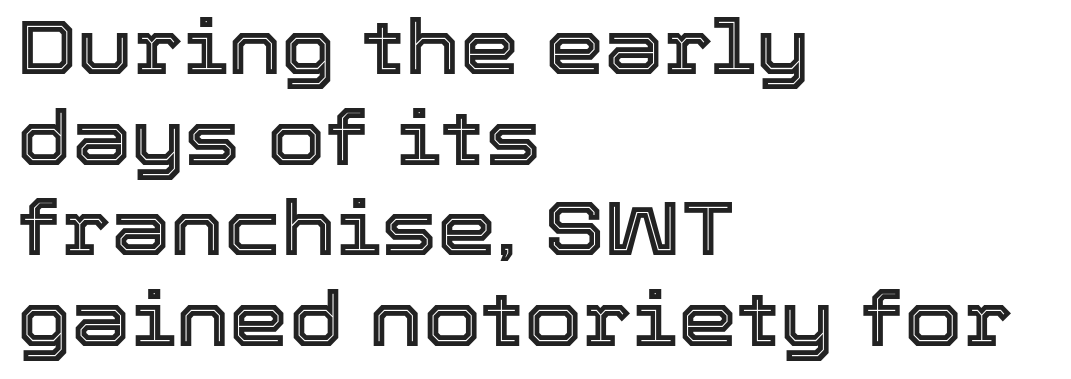
The image shows 75 px text type, upright; set left-aligned, line spacing 1.21x, normal letter spacing, not underlined; a medium x-height.
